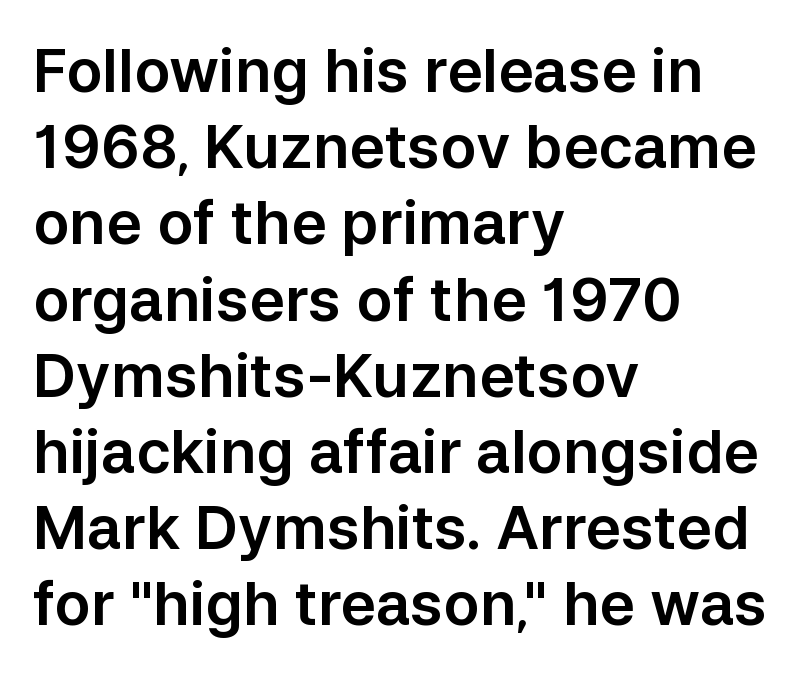
{"serif": "no", "italic": "no", "width": "normal", "stroke_contrast": "low", "x_height": "medium", "monospaced": "no", "underline": "no", "align": "left", "line_spacing": "normal", "line_spacing_ratio": 1.27, "letter_spacing": "normal", "letter_spacing_em": 0.0, "glyph_px": 60}
